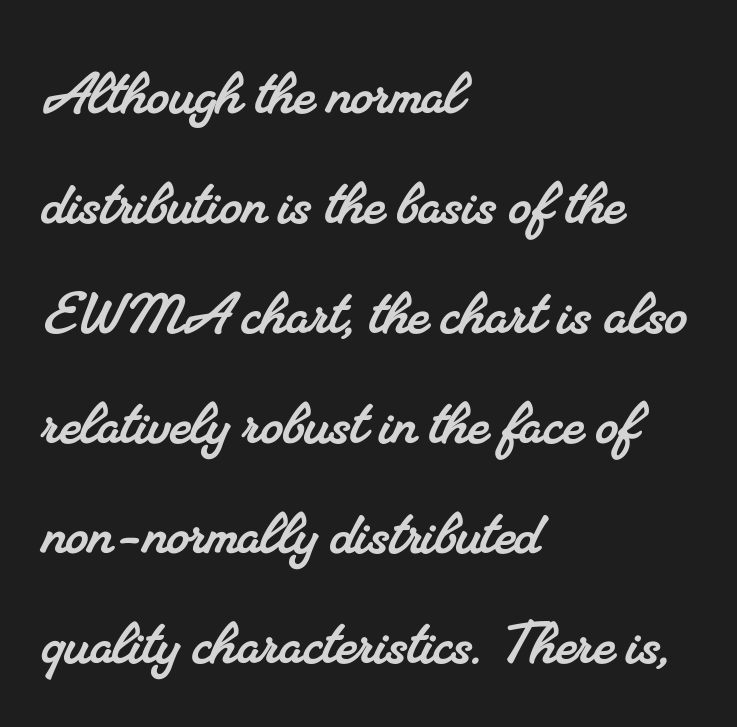
{"serif": "yes", "width": "normal", "stroke_contrast": "medium", "x_height": "small", "monospaced": "no", "underline": "no", "align": "left", "line_spacing": "normal", "line_spacing_ratio": 1.55, "letter_spacing": "normal", "letter_spacing_em": 0.0, "glyph_px": 71}
